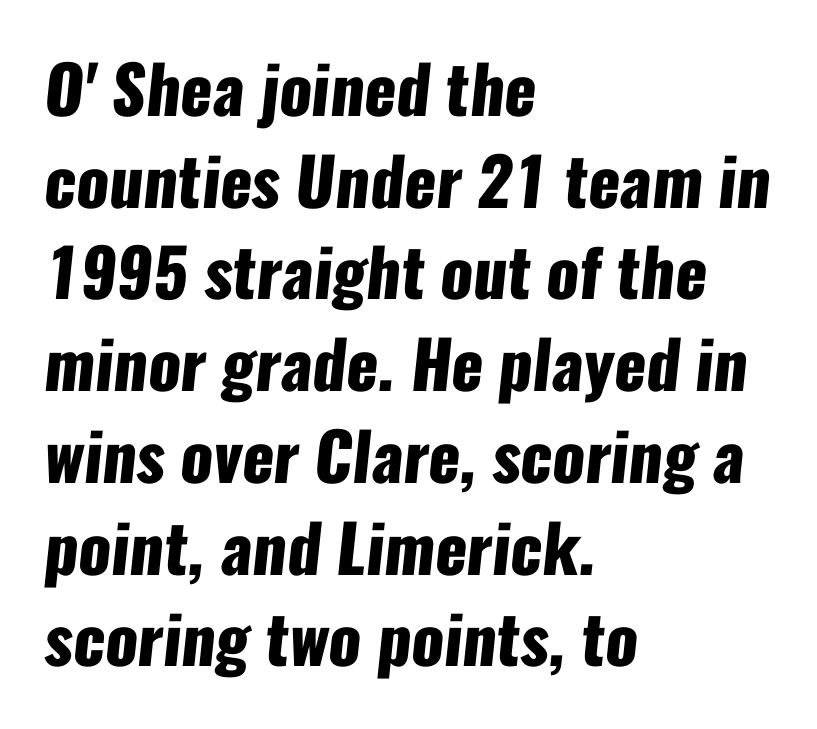
Heavy-handed strokes throughout: this text is bold. Do the characters align in a grid? No, the font is proportional. The foot of each line stays bare and open. A typesetter would call this leading conventional body-copy spacing. Letter spacing: default. Leftover space on each line is placed entirely after the last word.
